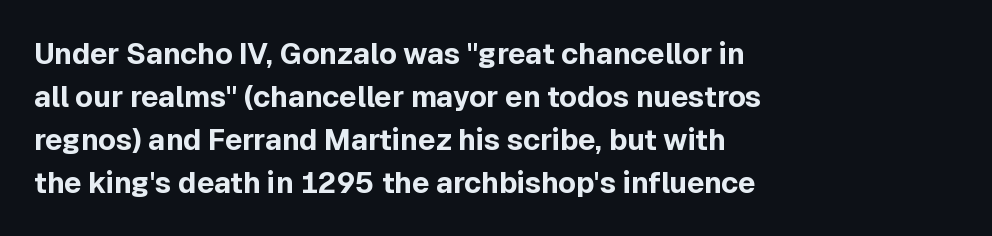
Q: Is the text bold? A: Yes.
Q: Is the text italic (slanted)? A: No, it is upright.
Q: Is the typeface a serif or a sans-serif typeface? A: Sans-serif.
Q: Is the text underlined? A: No.
Q: How is the paragraph aligned? A: Left-aligned.
Q: Is the spacing between letters normal or unusually wide? A: Normal.
Q: Is the spacing between lines tight, normal or loose? A: Normal.
Q: Width (condensed, normal, or wide)? A: Normal.
Q: x-height? A: Medium.
Q: Monospaced? A: No.
